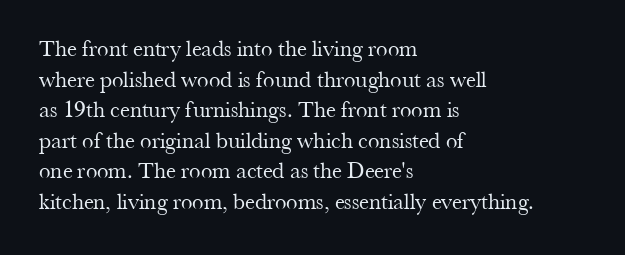
{"italic": "no", "bold": "no", "underline": "no", "align": "left", "line_spacing": "normal", "line_spacing_ratio": 1.33, "letter_spacing": "normal", "letter_spacing_em": 0.0, "glyph_px": 23}
